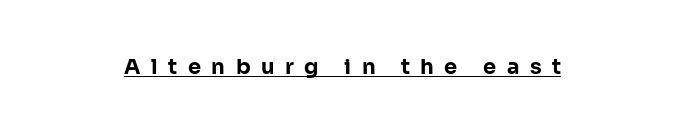
Q: Is the text bold? A: Yes.
Q: Is the text italic (slanted)? A: No, it is upright.
Q: Is the text underlined? A: Yes.
Q: Is the spacing between letters normal or unusually wide? A: Unusually wide.
